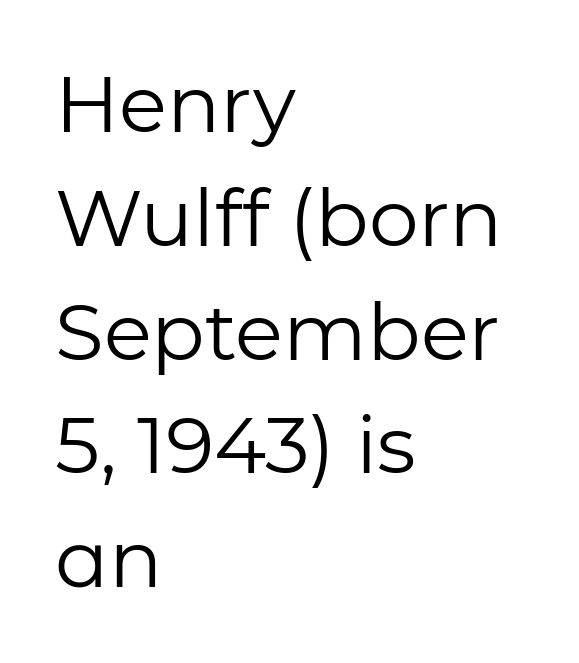
Here the glyphs are tracked normally, forming tight word shapes. Letters rest on an invisible, unmarked baseline. How would I describe the line gaps? Plain and ordinary. Designer's note — italics off, roman on. The setting favours the left margin, as ordinary paragraphs usually do. The text was rendered using a sans face with plain stroke endings.
